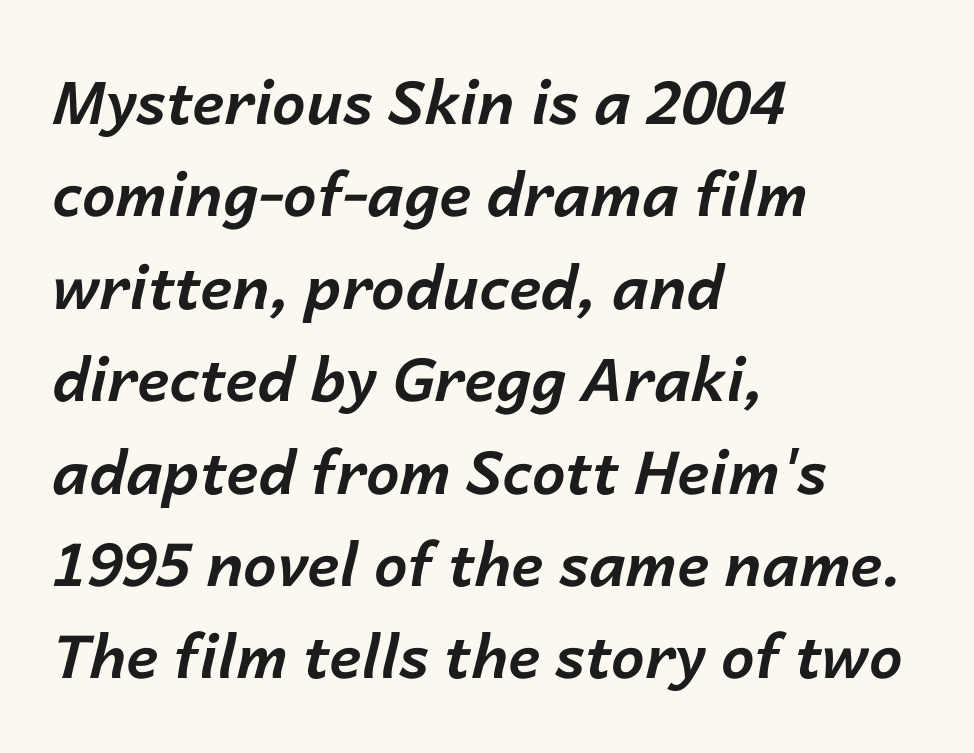
The image shows 60 px bold type, italic (leaning right); set left-aligned, normal line spacing (1.54x), normal letter spacing, not underlined; low stroke contrast and a medium x-height.
